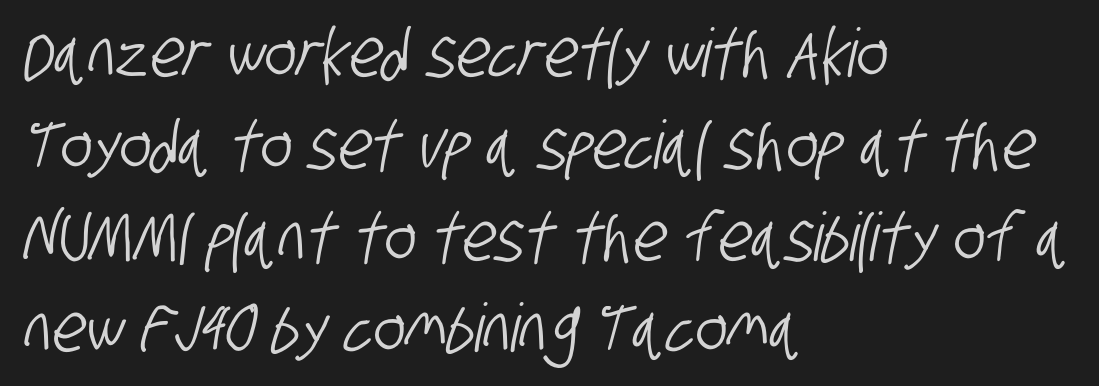
{"serif": "no", "width": "condensed", "stroke_contrast": "low", "x_height": "large", "monospaced": "no", "underline": "no", "align": "left", "line_spacing": "normal", "line_spacing_ratio": 1.37, "letter_spacing": "normal", "letter_spacing_em": 0.0, "glyph_px": 67}
